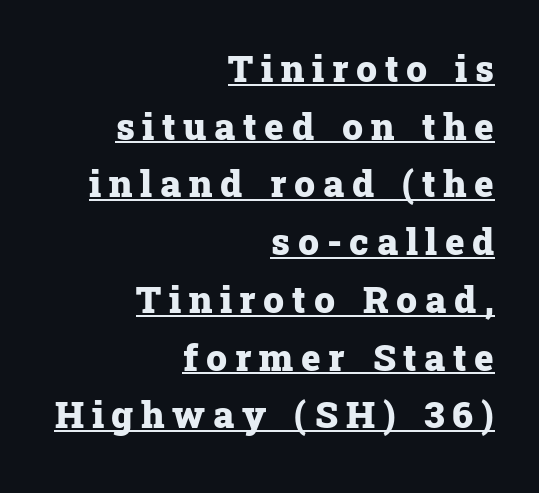
{"serif": "yes", "italic": "no", "bold": "yes", "weight": "heavy", "width": "normal", "stroke_contrast": "low", "x_height": "medium", "monospaced": "no", "underline": "yes", "align": "right", "line_spacing": "normal", "line_spacing_ratio": 1.56, "letter_spacing": "wide", "letter_spacing_em": 0.21, "glyph_px": 37}
